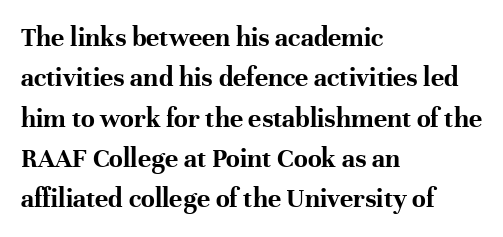
The image shows 28 px bold serif type, upright; set left-aligned, normal line spacing (1.44x), normal letter spacing, not underlined; high stroke contrast and a medium x-height.
